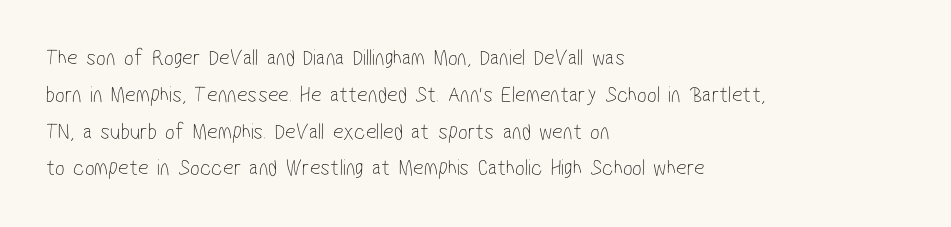
Q: Is the text bold? A: No.
Q: Is the text underlined? A: No.
Q: How is the paragraph aligned? A: Left-aligned.
Q: Is the spacing between letters normal or unusually wide? A: Normal.
Q: Is the spacing between lines tight, normal or loose? A: Normal.
